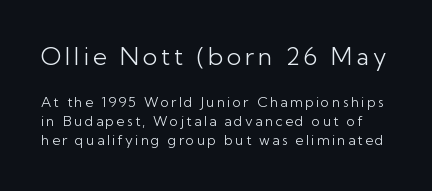
Q: Is the text bold? A: No.
Q: Is the text italic (slanted)? A: No, it is upright.
Q: Is the text underlined? A: No.
Q: Is the spacing between lines tight, normal or loose? A: Normal.
Q: Which block of text is set in a larger size, the first (top) or the second (bottom)? A: The first (top) one.
